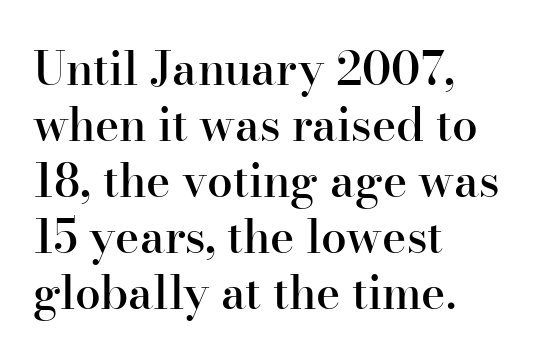
{"serif": "yes", "italic": "no", "bold": "semi", "weight": "semibold", "width": "normal", "stroke_contrast": "high", "x_height": "small", "monospaced": "no", "underline": "no", "align": "left", "line_spacing_ratio": 1.22, "letter_spacing": "normal", "letter_spacing_em": 0.0, "glyph_px": 46}
